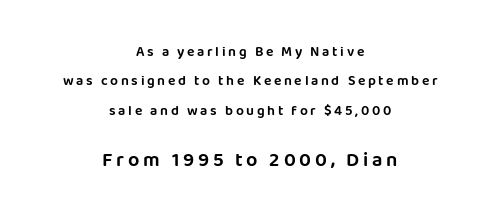
The image shows 20 px text type, upright; set centered, loose line spacing (2.1x), not underlined; the second (bottom) block is 1.43x larger.
